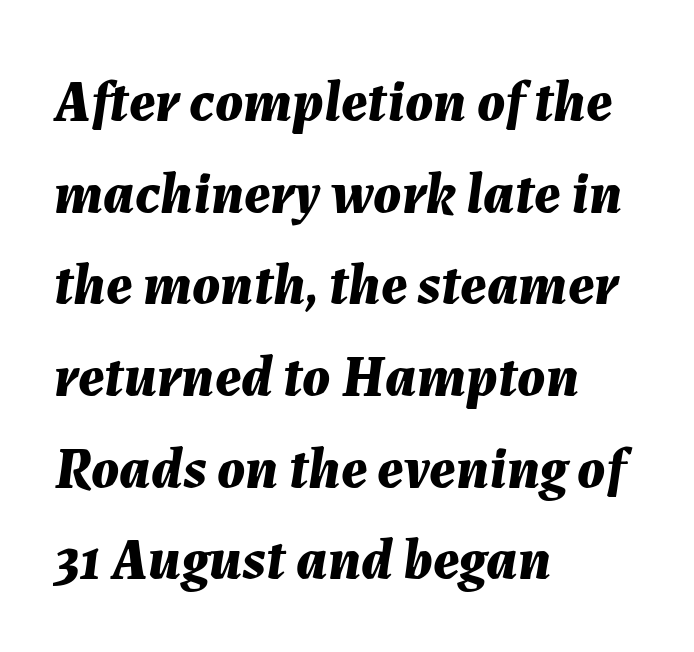
Q: Is the text bold? A: Yes.
Q: Is the text italic (slanted)? A: Yes, it leans right by about 7 degrees.
Q: Is the text underlined? A: No.
Q: How is the paragraph aligned? A: Left-aligned.
Q: Is the spacing between letters normal or unusually wide? A: Normal.
Q: Is the spacing between lines tight, normal or loose? A: Normal.
Q: Width (condensed, normal, or wide)? A: Normal.
Q: Stroke contrast? A: Medium.
Q: x-height? A: Medium.
Q: Monospaced? A: No.
